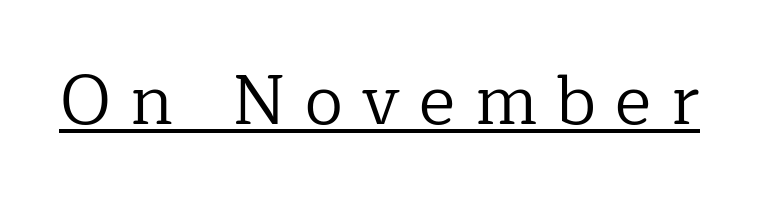
Heaviness? Minimal to ordinary, like unemphasized prose. Somebody hit Ctrl+U on this one — the words are underlined. The font's upright variant was chosen for this text. I'd call this a serif setting — the letters wear small feet.
